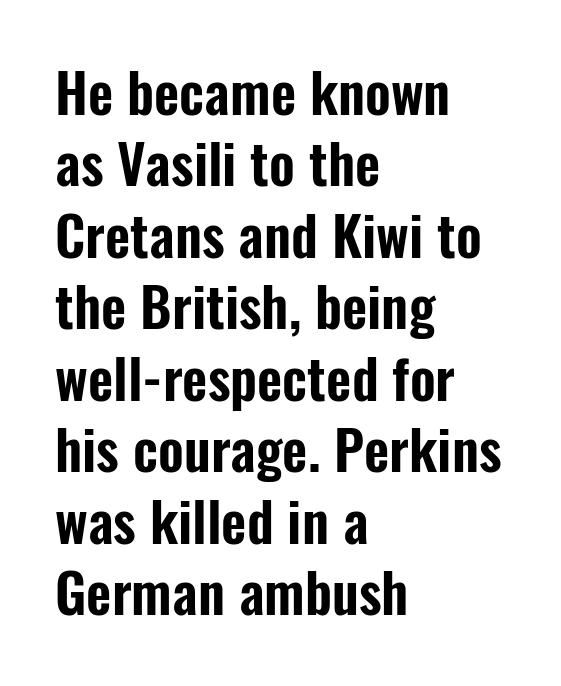
Each new line begins a customary step beneath the previous one. Each letter keeps its own natural width here, so spacing adapts to shape. Serifs: no, the terminals of the letterforms are clean. Each line starts at the same left margin while the right side varies. Upright lettering throughout.
